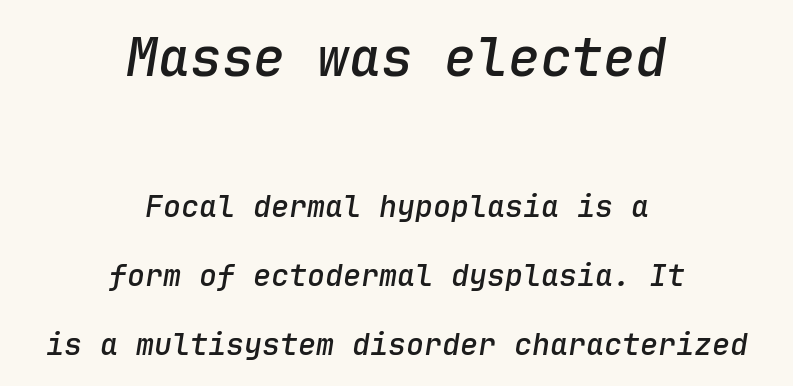
The image shows 53 px semibold type, italic (leaning right), monospaced; set centered, loose line spacing (2.31x), normal letter spacing, not underlined; the first (top) block is 1.77x larger; low stroke contrast and a medium x-height.
